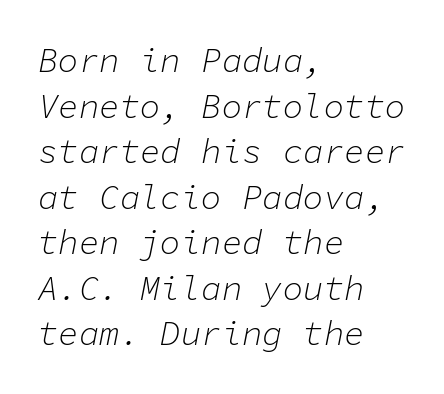
This sample uses plain, unmodified letter spacing. The lines are quadded left. Fixed-width glyphs throughout — classic coding-font behaviour. The vertical gap from one line to the next is medium. The glyphs look as if they've been sheared to an angle.
